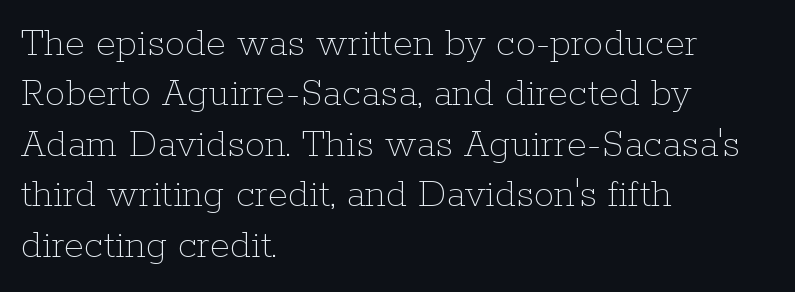
{"italic": "no", "bold": "no", "weight": "thin", "width": "normal", "stroke_contrast": "low", "x_height": "medium", "monospaced": "no", "underline": "no", "align": "left", "line_spacing_ratio": 1.23, "letter_spacing": "normal", "letter_spacing_em": 0.0, "glyph_px": 41}
